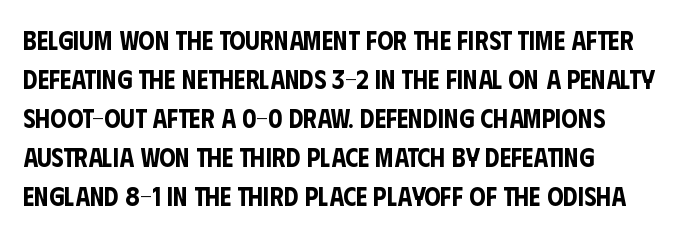
{"italic": "no", "underline": "no", "line_spacing": "normal", "line_spacing_ratio": 1.5, "letter_spacing": "normal", "letter_spacing_em": 0.0, "glyph_px": 26}
